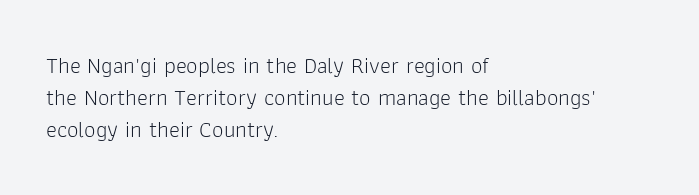
{"italic": "no", "bold": "no", "underline": "no", "align": "left", "line_spacing": "normal", "line_spacing_ratio": 1.4, "letter_spacing": "normal", "letter_spacing_em": 0.0, "glyph_px": 23}
